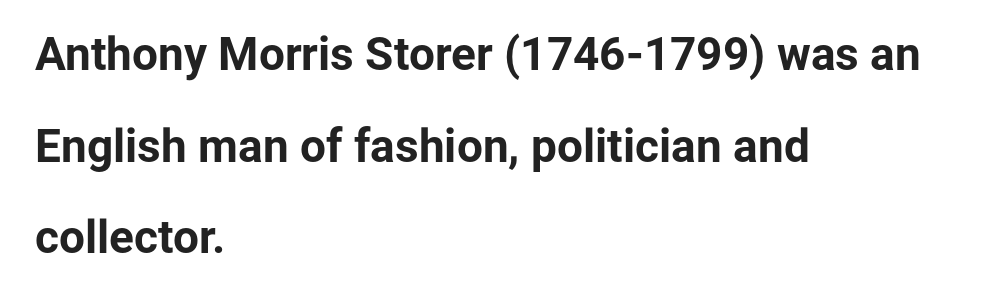
Character widths vary here, with narrow letters taking less room than wide ones. Is the block centered? No — it sits flush against the left margin. Honestly, the rows look like they've been pulled way apart. The font is running at its bold setting. This rendering leaves character spacing at its baseline value.
